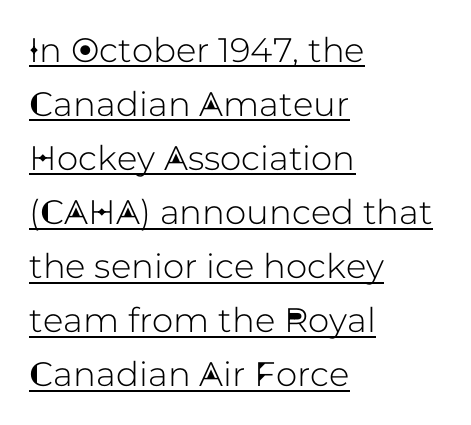
Q: Is the text italic (slanted)? A: No, it is upright.
Q: Is the typeface a serif or a sans-serif typeface? A: Sans-serif.
Q: Is the text underlined? A: Yes.
Q: How is the paragraph aligned? A: Left-aligned.
Q: Is the spacing between letters normal or unusually wide? A: Normal.
Q: Is the spacing between lines tight, normal or loose? A: Normal.
Q: Width (condensed, normal, or wide)? A: Normal.
Q: Stroke contrast? A: Low.
Q: x-height? A: Medium.
Q: Monospaced? A: No.
